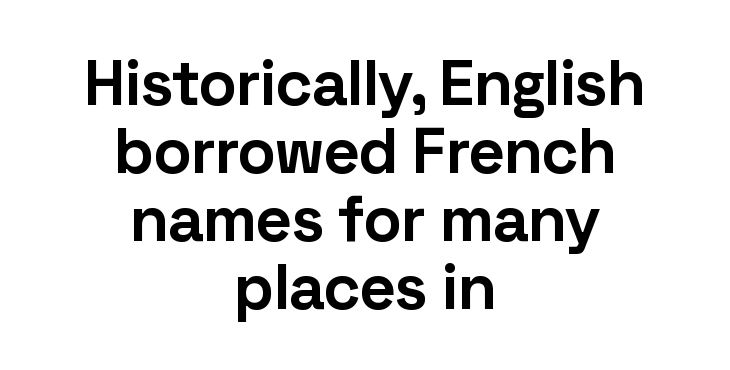
The image shows 64 px bold sans-serif type, upright; set centered, tight line spacing (1.06x), normal letter spacing, not underlined; low stroke contrast and a medium x-height.
